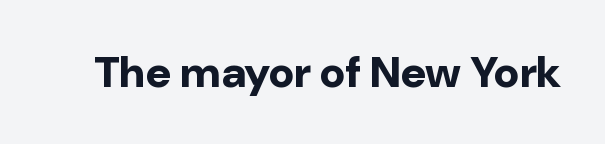
The tracking reads as untouched default to a designer's eye. Only glyphs here, with clear space below each row. The font's upright variant was chosen for this text. Compared with an ordinary text face, these strokes are far heavier — a full bold.
